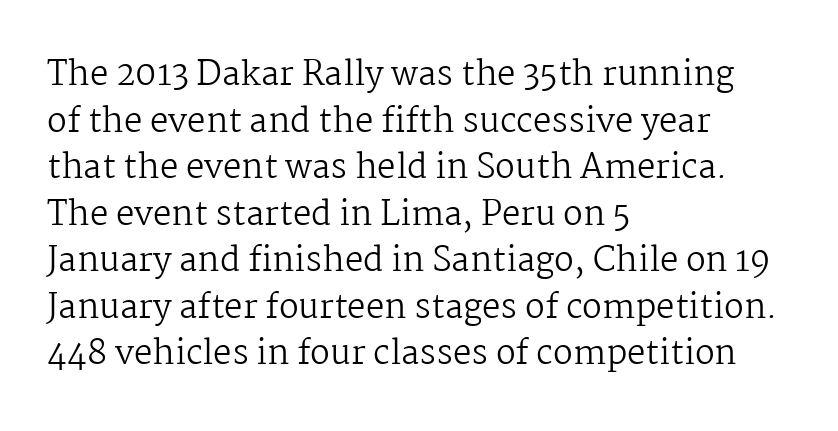
Teacher's note: observe the even left margin — that is flush-left alignment. This sample keeps an unexceptional amount of space between lines. Classification — serif. Character widths vary here, with narrow letters taking less room than wide ones.
